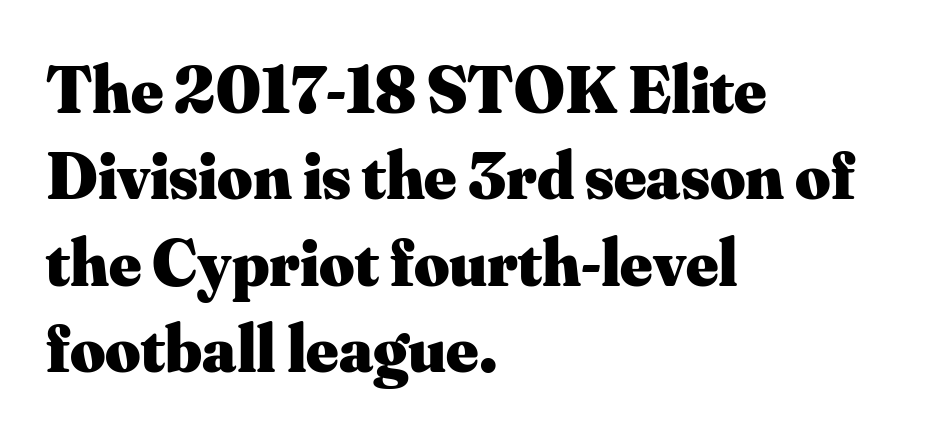
This sample is left-justified, so line endings fall wherever the words run out. Typesetter's note: full bold, strokes at maximum text heaviness. This sample keeps an unexceptional amount of space between lines. Only glyphs here, with clear space below each row.
